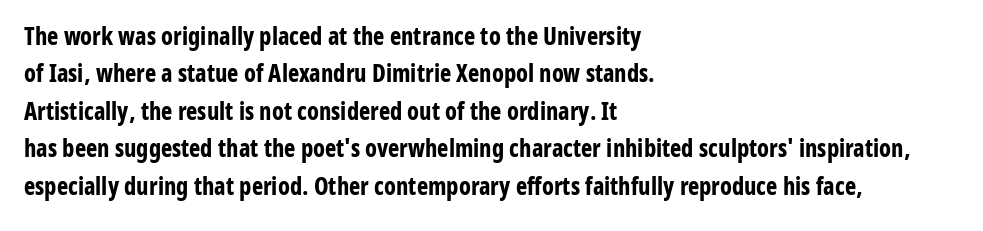
{"italic": "no", "bold": "yes", "underline": "no", "align": "left", "line_spacing": "normal", "line_spacing_ratio": 1.56, "letter_spacing": "normal", "letter_spacing_em": 0.0, "glyph_px": 24}
